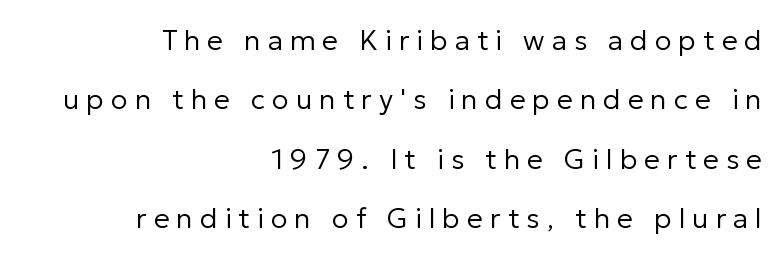
Q: Is the text bold? A: No.
Q: Is the text italic (slanted)? A: No, it is upright.
Q: Is the typeface a serif or a sans-serif typeface? A: Sans-serif.
Q: Is the text underlined? A: No.
Q: How is the paragraph aligned? A: Right-aligned.
Q: Is the spacing between letters normal or unusually wide? A: Unusually wide.
Q: Is the spacing between lines tight, normal or loose? A: Loose.
Q: Width (condensed, normal, or wide)? A: Normal.
Q: Stroke contrast? A: Low.
Q: x-height? A: Medium.
Q: Monospaced? A: No.
